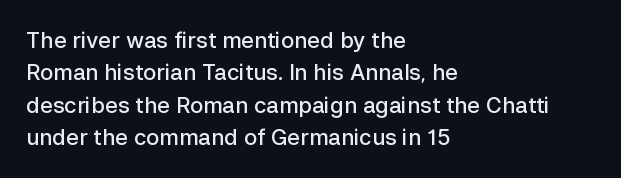
Q: Is the text bold? A: Semi-bold.
Q: Is the text italic (slanted)? A: No, it is upright.
Q: Is the text underlined? A: No.
Q: How is the paragraph aligned? A: Left-aligned.
Q: Is the spacing between letters normal or unusually wide? A: Normal.
Q: Is the spacing between lines tight, normal or loose? A: Normal.
